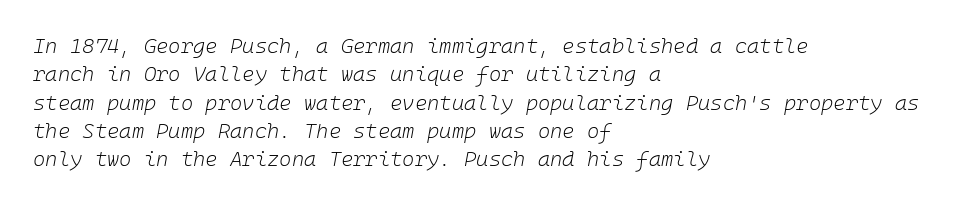
The passage shown has conventional tracking throughout. Stroke thickness stays within the range of a standard reading face or lighter. The setting favours the left margin, as ordinary paragraphs usually do. The foot of each line stays bare and open. Yep, that's italic — everything's leaning.
